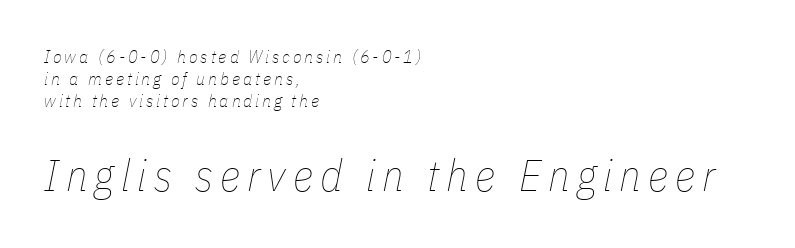
Q: Is the text bold? A: No.
Q: Is the text italic (slanted)? A: Yes, it leans right by about 11 degrees.
Q: Is the text underlined? A: No.
Q: How is the paragraph aligned? A: Left-aligned.
Q: Which block of text is set in a larger size, the first (top) or the second (bottom)? A: The second (bottom) one.
Q: Width (condensed, normal, or wide)? A: Condensed.
Q: Stroke contrast? A: Low.
Q: x-height? A: Medium.
Q: Monospaced? A: No.
